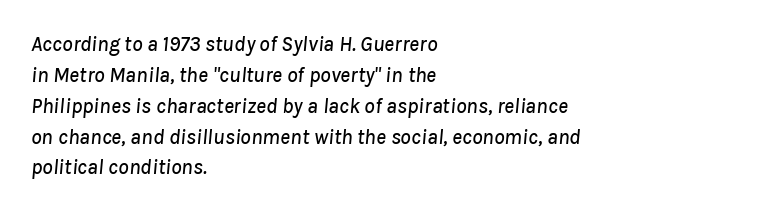
Does the leading feel generous? No, just average. The glyphs look as if they've been sheared to an angle. All the whitespace from short lines collects on the right. Observe the ordinary spacing: letters are neighbours, not strangers.
